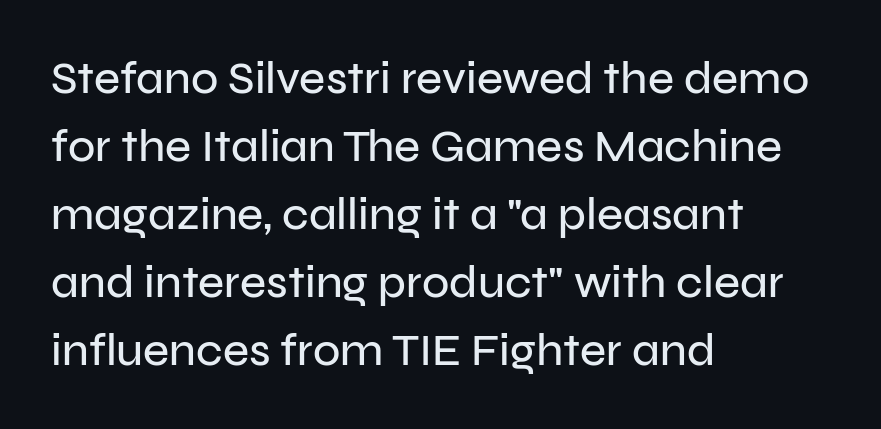
{"serif": "no", "italic": "no", "width": "normal", "stroke_contrast": "low", "x_height": "medium", "monospaced": "no", "underline": "no", "align": "left", "line_spacing": "normal", "line_spacing_ratio": 1.51, "letter_spacing": "normal", "letter_spacing_em": 0.0, "glyph_px": 45}
